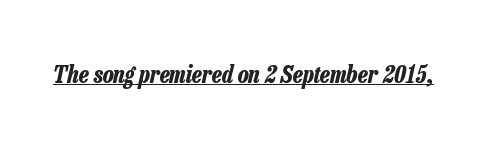
{"italic": "yes", "lean": "right", "slant_degrees": 13, "bold": "yes", "underline": "yes", "letter_spacing": "normal", "letter_spacing_em": 0.0, "glyph_px": 24}
